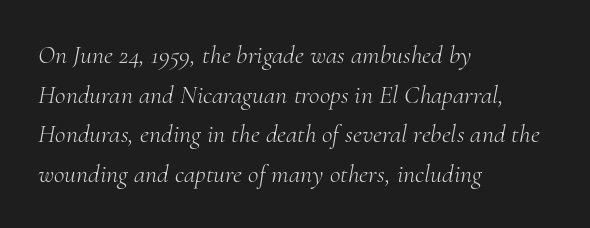
This rendering uses left alignment, leaving the right contour irregular. The tracking reads as untouched default to a designer's eye. Lines of text with bare space underneath. Reading down the column, the eye jumps a familiar distance to each next line. An italicized treatment has been applied to the whole sample.
